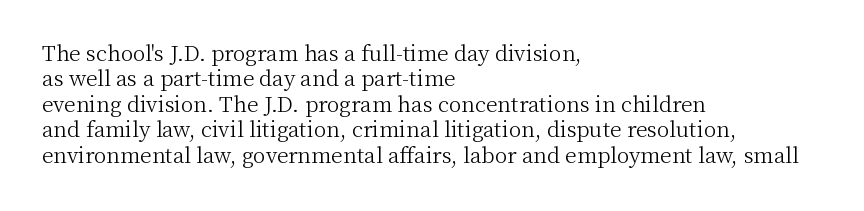
{"italic": "no", "bold": "no", "underline": "no", "align": "left", "line_spacing_ratio": 1.21, "letter_spacing": "normal", "letter_spacing_em": 0.0, "glyph_px": 21}
